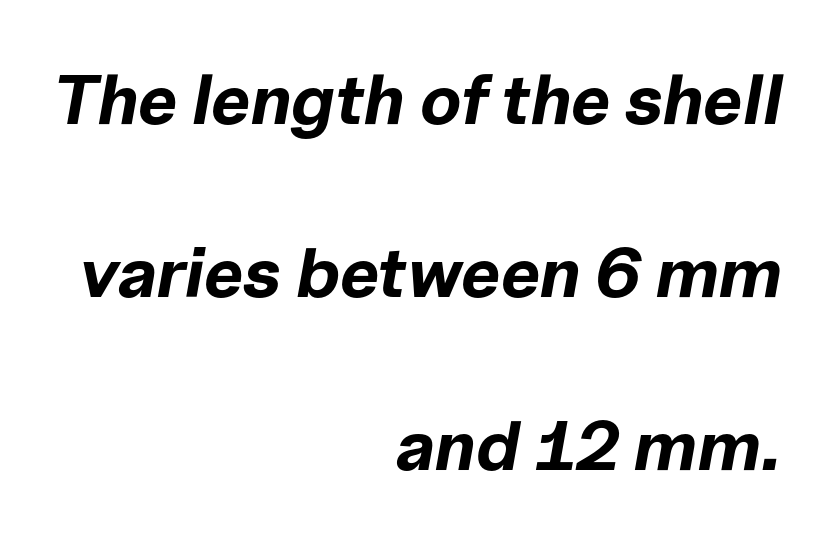
{"italic": "yes", "lean": "right", "slant_degrees": 10, "bold": "yes", "weight": "bold", "width": "normal", "stroke_contrast": "low", "x_height": "medium", "monospaced": "no", "underline": "no", "align": "right", "line_spacing": "loose", "line_spacing_ratio": 2.47, "letter_spacing": "normal", "letter_spacing_em": 0.0, "glyph_px": 70}
